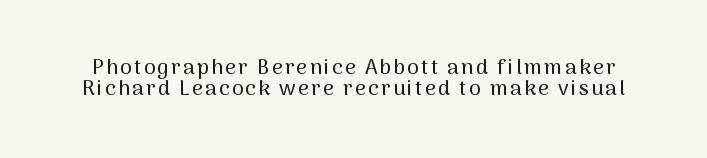
Very little white space separates one row of letters from the next. The space beneath each line is pristine and unruled. This is the regular roman posture of the typeface.
